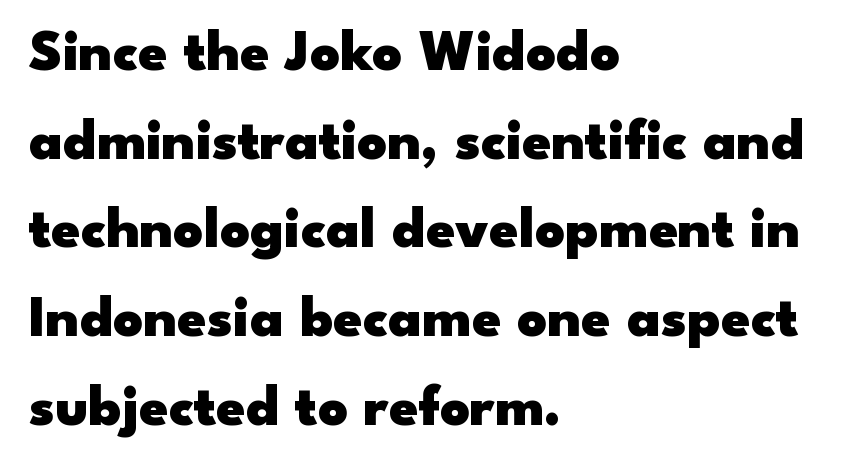
{"serif": "no", "italic": "no", "bold": "yes", "weight": "heavy", "width": "wide", "stroke_contrast": "low", "x_height": "small", "monospaced": "no", "underline": "no", "align": "left", "line_spacing": "normal", "line_spacing_ratio": 1.53, "letter_spacing": "normal", "letter_spacing_em": 0.0, "glyph_px": 58}
